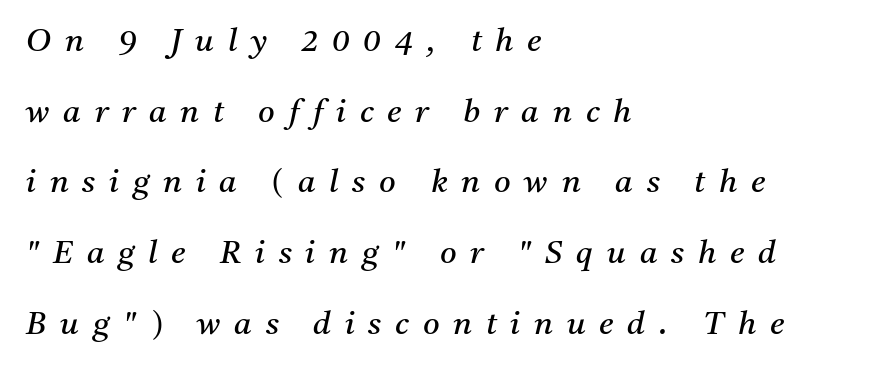
The block of text is sparse from top to bottom, with ample space between rows. What stands out about the letter spacing? Its width — letters are far apart. The passage shown is typeset with a serif family. The space beneath each line is pristine and unruled. Heft: none added — not bold.
